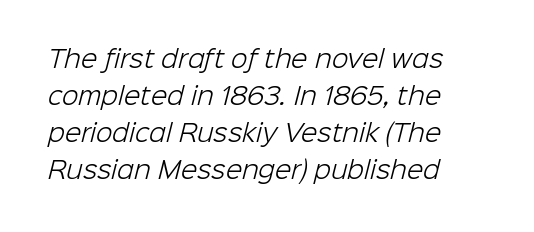
The image shows 24 px text type; set left-aligned, normal line spacing (1.54x), normal letter spacing, not underlined.
